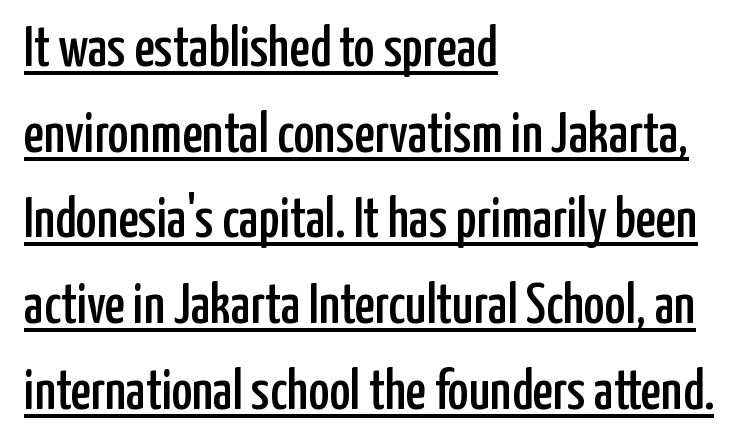
Type style note: lacks serifs. These characters rest on top of a visible drawn line. Every row of glyphs begins at an identical x-position on the left. If you measured baseline to baseline, you'd find a middling distance.
